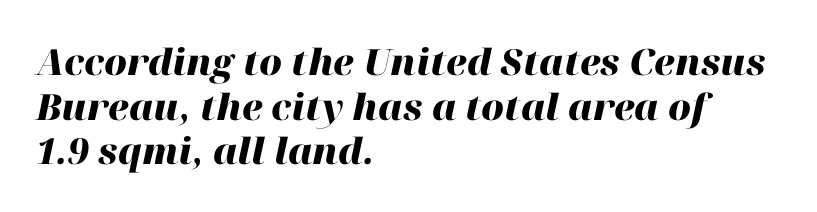
The image shows 36 px heavy type, italic (leaning right); set left-aligned, line spacing 1.24x, normal letter spacing, not underlined; high stroke contrast and a medium x-height.
